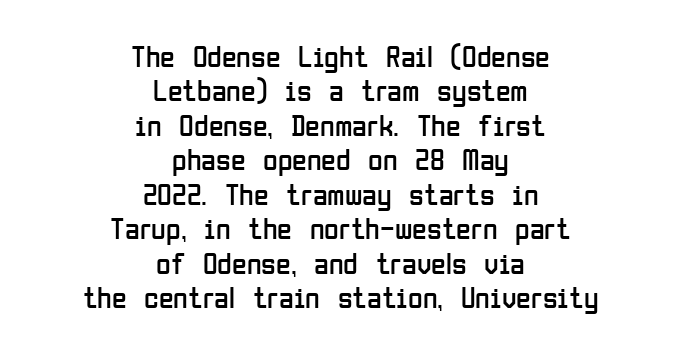
The image shows 30 px regular-weight, condensed sans-serif type, upright; set centered, tight line spacing (1.15x), normal letter spacing, not underlined; low stroke contrast and a medium x-height.
